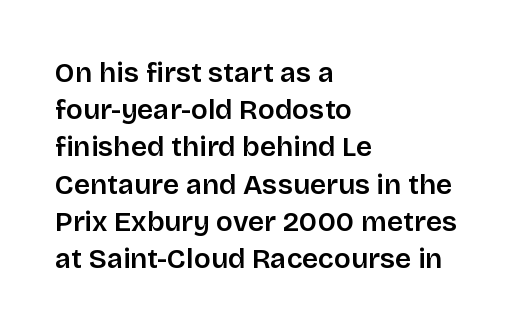
The tracking reads as untouched default to a designer's eye. When letters stand straight like this, we call the style roman or upright. Leftover space on each line is placed entirely after the last word. Serifs: no, the terminals of the letterforms are clean. In terms of leading, this rendering sits right in the middle.
